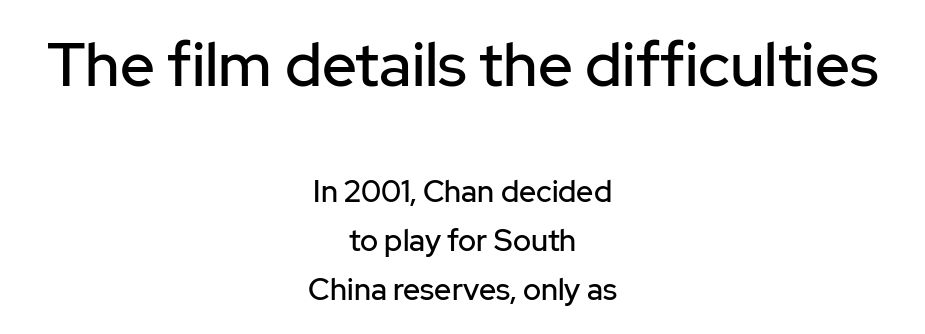
Q: Is the text italic (slanted)? A: No, it is upright.
Q: Is the typeface a serif or a sans-serif typeface? A: Sans-serif.
Q: Is the text underlined? A: No.
Q: How is the paragraph aligned? A: Centered.
Q: Is the spacing between letters normal or unusually wide? A: Normal.
Q: Is the spacing between lines tight, normal or loose? A: Normal.
Q: Which block of text is set in a larger size, the first (top) or the second (bottom)? A: The first (top) one.
Q: Width (condensed, normal, or wide)? A: Normal.
Q: Stroke contrast? A: Low.
Q: x-height? A: Medium.
Q: Monospaced? A: No.
